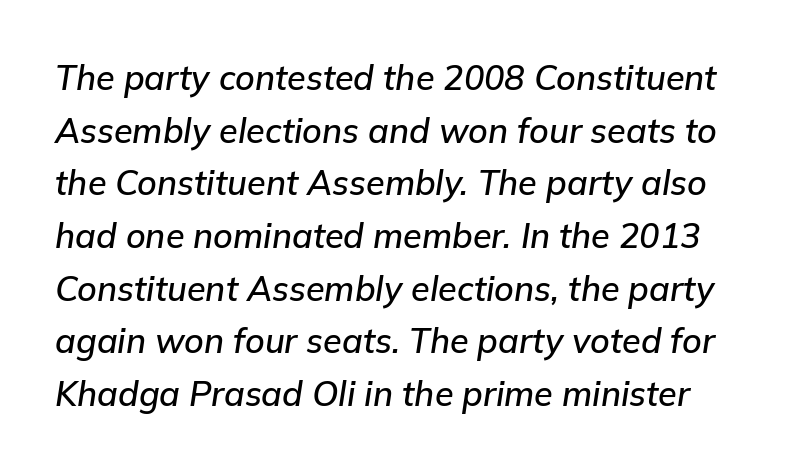
{"italic": "yes", "lean": "right", "slant_degrees": 9, "width": "normal", "stroke_contrast": "low", "x_height": "medium", "monospaced": "no", "underline": "no", "line_spacing": "normal", "line_spacing_ratio": 1.55, "letter_spacing": "normal", "letter_spacing_em": 0.0, "glyph_px": 34}
